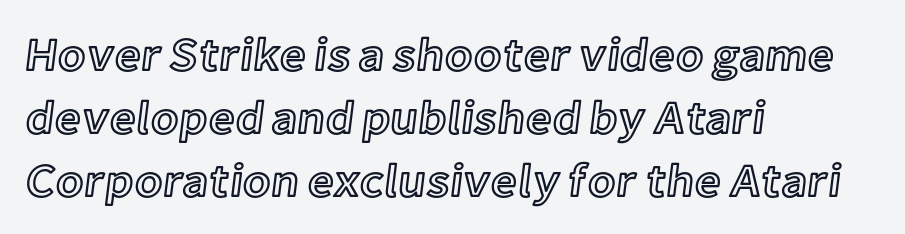
Q: Is the text italic (slanted)? A: Yes.
Q: Is the text underlined? A: No.
Q: How is the paragraph aligned? A: Left-aligned.
Q: Is the spacing between letters normal or unusually wide? A: Normal.
Q: Is the spacing between lines tight, normal or loose? A: Normal.
Q: Width (condensed, normal, or wide)? A: Normal.
Q: x-height? A: Medium.
Q: Monospaced? A: No.
